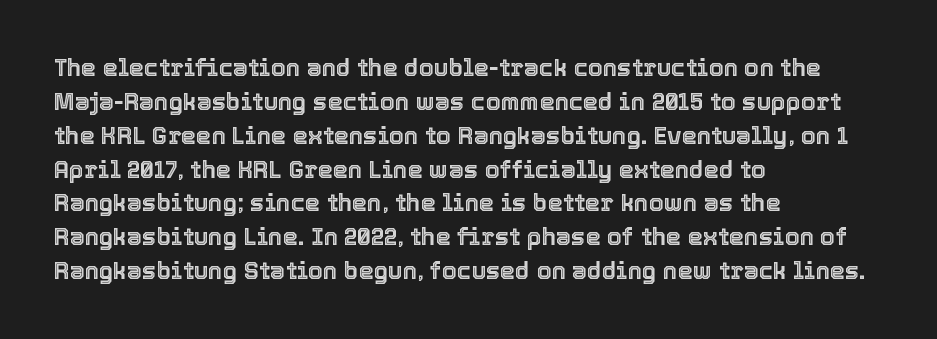
{"italic": "no", "underline": "no", "align": "left", "line_spacing": "normal", "line_spacing_ratio": 1.41, "letter_spacing": "normal", "letter_spacing_em": 0.0, "glyph_px": 24}
